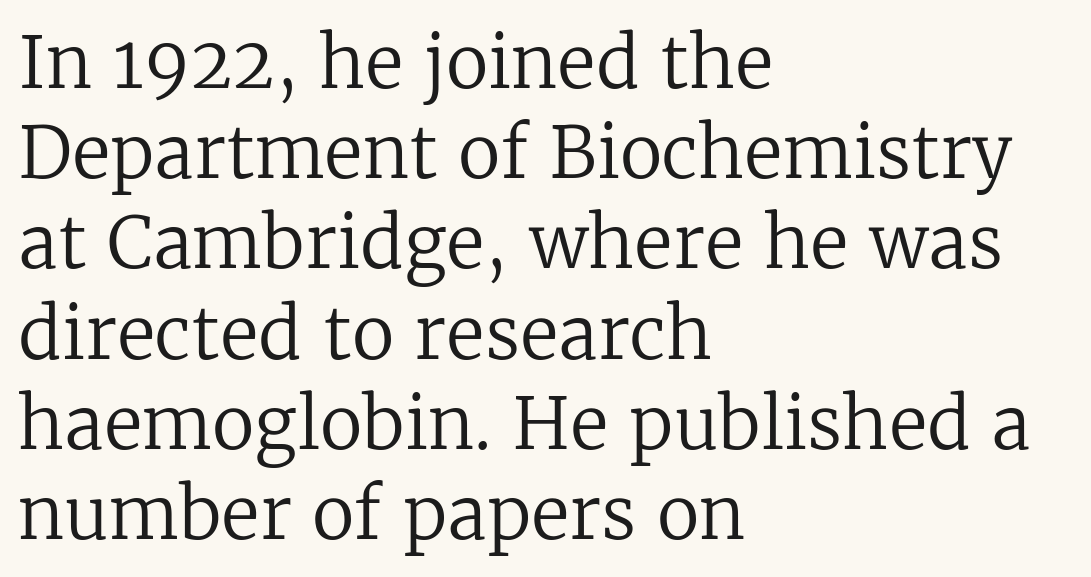
The image shows 71 px regular-weight serif type, upright; set left-aligned, normal line spacing (1.27x), normal letter spacing, not underlined; low stroke contrast and a medium x-height.
